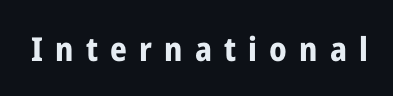
Q: Is the text bold? A: Yes.
Q: Is the text italic (slanted)? A: No, it is upright.
Q: Is the typeface a serif or a sans-serif typeface? A: Sans-serif.
Q: Is the text underlined? A: No.
Q: Is the spacing between letters normal or unusually wide? A: Unusually wide.
Q: Width (condensed, normal, or wide)? A: Condensed.
Q: Stroke contrast? A: Low.
Q: x-height? A: Medium.
Q: Monospaced? A: No.
